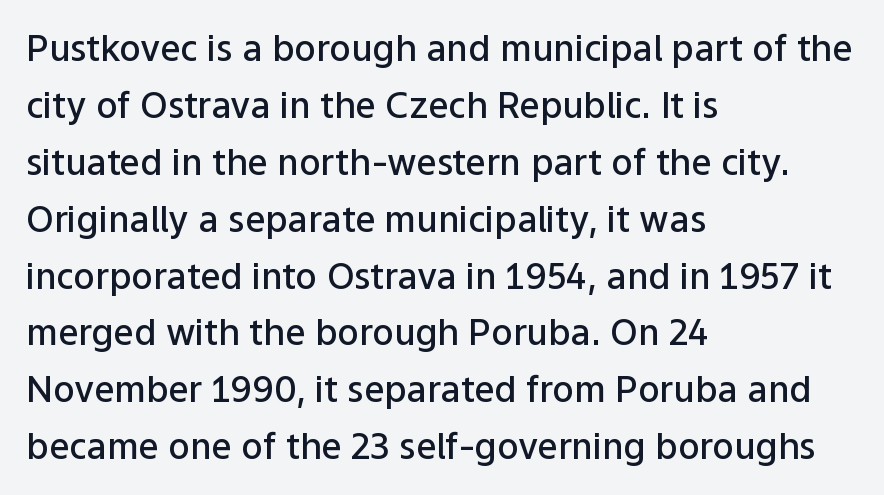
How heavy is the stroke? Medium-heavy — a semibold, shy of bold. If you drew a line through each stem, it would be perfectly vertical. Bare-footed words on every line. The font family rendered here belongs to the sans-serif group. Quick note: interline space is typical. Where is the straight margin? On the left.
